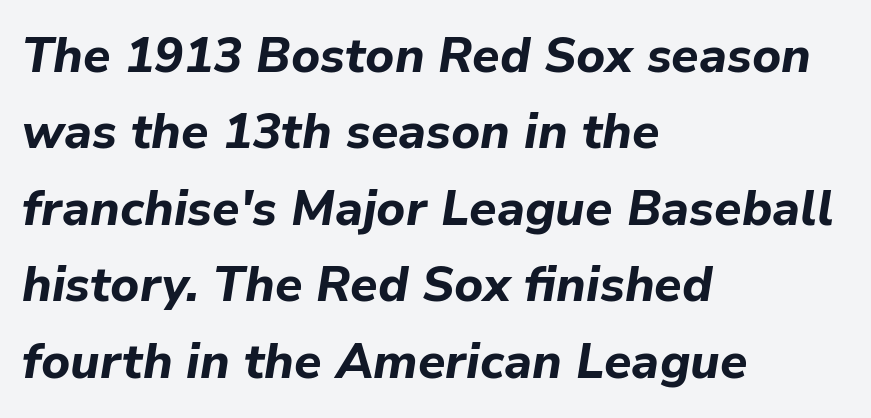
Q: Is the text bold? A: Yes.
Q: Is the text italic (slanted)? A: Yes, it leans right by about 9 degrees.
Q: Is the text underlined? A: No.
Q: How is the paragraph aligned? A: Left-aligned.
Q: Is the spacing between letters normal or unusually wide? A: Normal.
Q: Is the spacing between lines tight, normal or loose? A: Normal.
Q: Width (condensed, normal, or wide)? A: Normal.
Q: Stroke contrast? A: Low.
Q: x-height? A: Medium.
Q: Monospaced? A: No.
